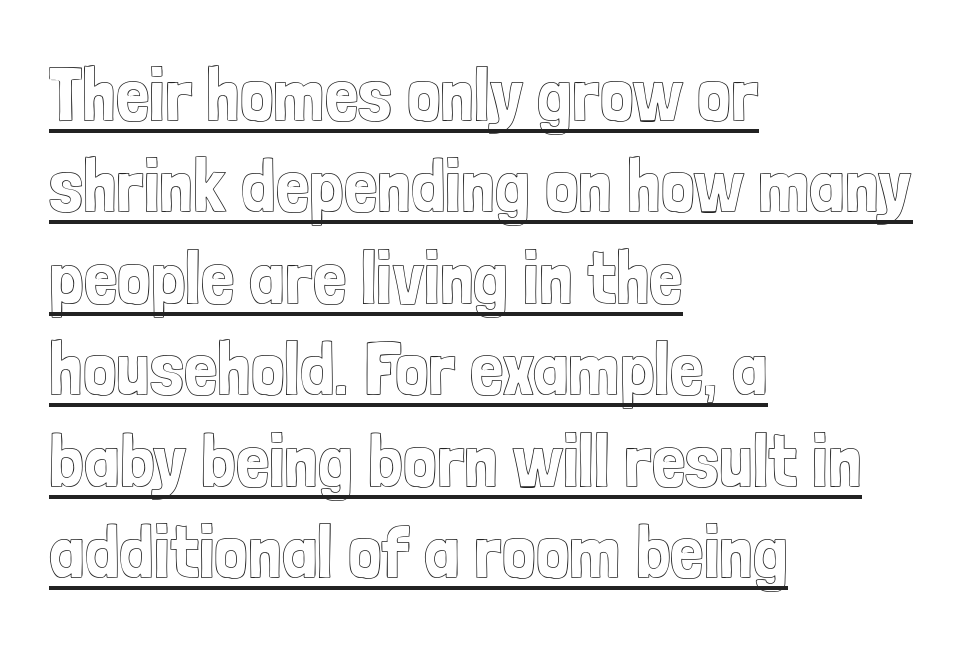
Q: Is the text italic (slanted)? A: No, it is upright.
Q: Is the text underlined? A: Yes.
Q: How is the paragraph aligned? A: Left-aligned.
Q: Is the spacing between letters normal or unusually wide? A: Normal.
Q: Width (condensed, normal, or wide)? A: Condensed.
Q: x-height? A: Medium.
Q: Monospaced? A: No.
